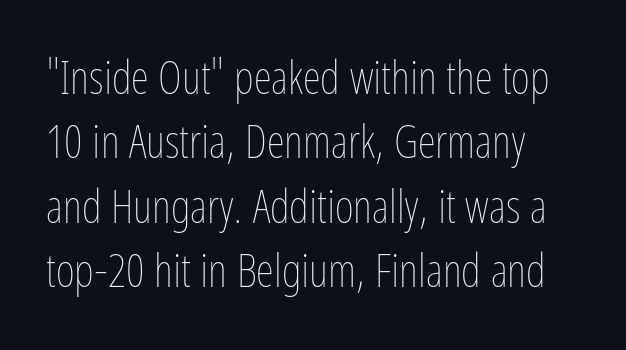
Q: Is the text bold? A: No.
Q: Is the text italic (slanted)? A: No, it is upright.
Q: Is the text underlined? A: No.
Q: How is the paragraph aligned? A: Left-aligned.
Q: Is the spacing between letters normal or unusually wide? A: Normal.
Q: Is the spacing between lines tight, normal or loose? A: Normal.
Q: Width (condensed, normal, or wide)? A: Condensed.
Q: Stroke contrast? A: Low.
Q: x-height? A: Medium.
Q: Monospaced? A: No.
